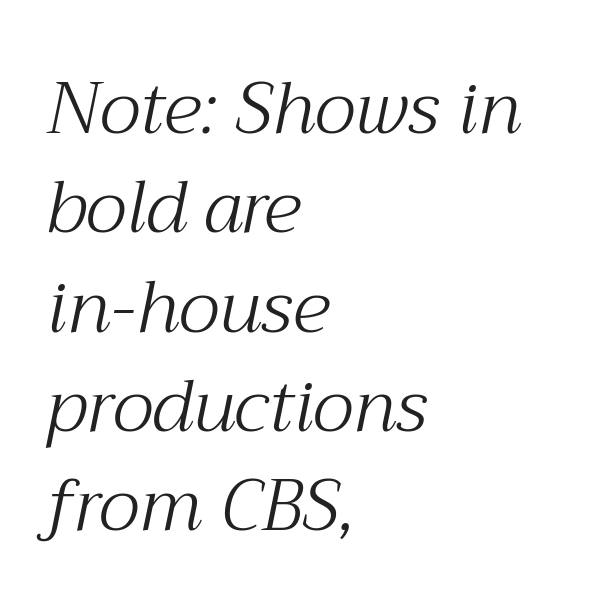
Q: Is the text bold? A: No.
Q: Is the text italic (slanted)? A: Yes, it leans right by about 12 degrees.
Q: Is the typeface a serif or a sans-serif typeface? A: Serif.
Q: Is the text underlined? A: No.
Q: How is the paragraph aligned? A: Left-aligned.
Q: Is the spacing between letters normal or unusually wide? A: Normal.
Q: Is the spacing between lines tight, normal or loose? A: Normal.
Q: Width (condensed, normal, or wide)? A: Normal.
Q: Stroke contrast? A: Medium.
Q: x-height? A: Medium.
Q: Monospaced? A: No.
